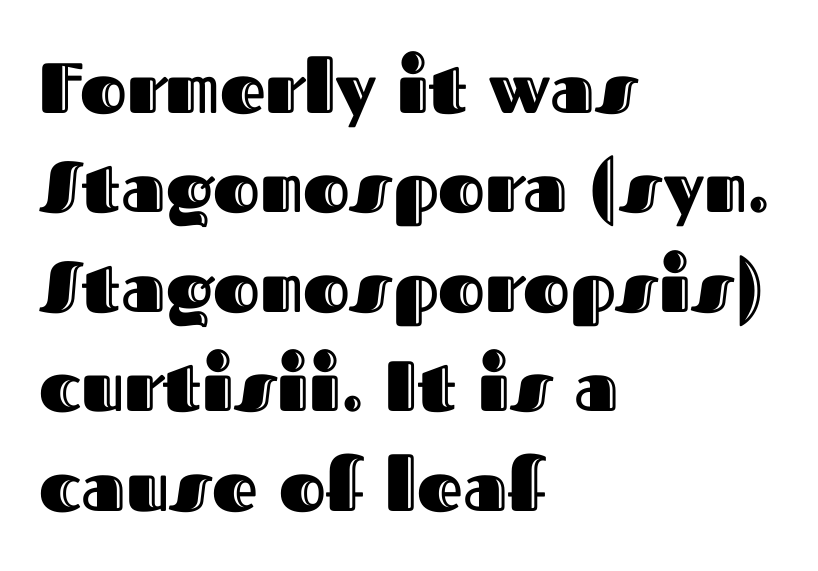
The image shows 71 px text type, upright; set left-aligned, normal line spacing (1.4x), normal letter spacing, not underlined; a medium x-height.
